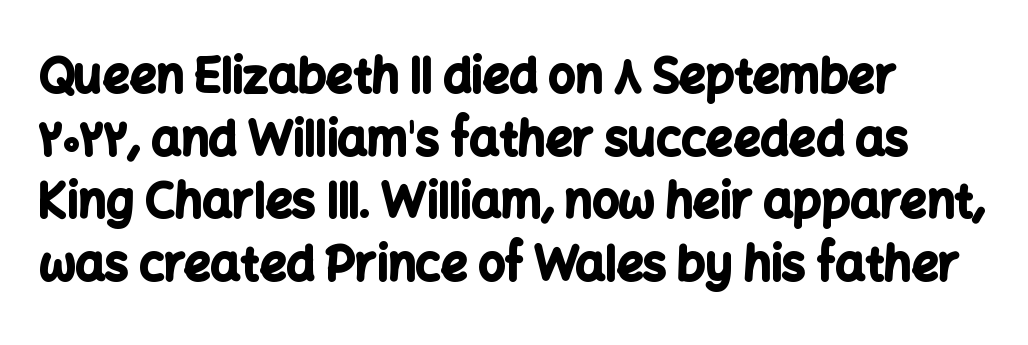
Q: Is the text bold? A: Yes.
Q: Is the text italic (slanted)? A: No, it is upright.
Q: Is the typeface a serif or a sans-serif typeface? A: Sans-serif.
Q: Is the text underlined? A: No.
Q: Is the spacing between letters normal or unusually wide? A: Normal.
Q: Is the spacing between lines tight, normal or loose? A: Normal.
Q: Width (condensed, normal, or wide)? A: Normal.
Q: Stroke contrast? A: Low.
Q: x-height? A: Medium.
Q: Monospaced? A: No.
